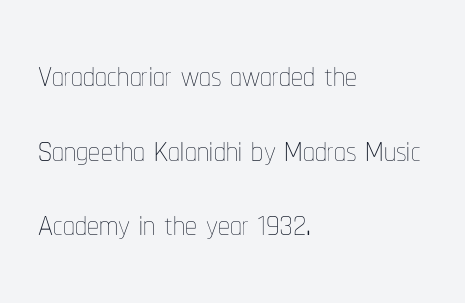
Q: Is the text bold? A: No.
Q: Is the text italic (slanted)? A: No, it is upright.
Q: Is the text underlined? A: No.
Q: How is the paragraph aligned? A: Left-aligned.
Q: Is the spacing between letters normal or unusually wide? A: Normal.
Q: Is the spacing between lines tight, normal or loose? A: Normal.
Q: Width (condensed, normal, or wide)? A: Condensed.
Q: Stroke contrast? A: Low.
Q: x-height? A: Medium.
Q: Monospaced? A: No.
